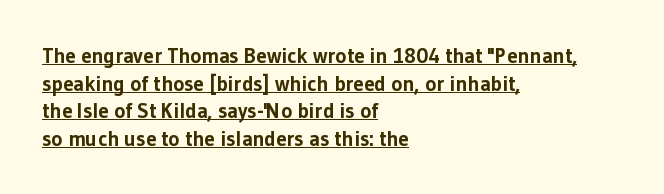
{"italic": "no", "bold": "yes", "underline": "yes", "align": "left", "line_spacing": "normal", "line_spacing_ratio": 1.31, "letter_spacing": "normal", "letter_spacing_em": 0.0, "glyph_px": 21}
